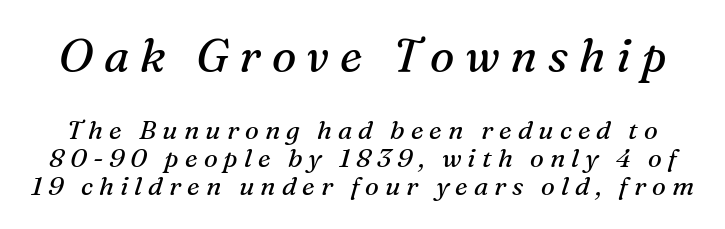
The glyphs in this specimen are seriffed. Is the type slanted? Yes — the strokes lean at a clear angle. Students, note that the glyphs here are deliberately spaced far apart. Each letter keeps its own natural width here, so spacing adapts to shape. The earlier block is typeset at a bigger size than the later block. The words here are not underlined.
